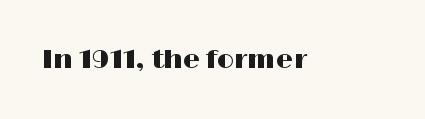
{"italic": "no", "underline": "no", "letter_spacing": "normal", "letter_spacing_em": 0.0, "glyph_px": 27}
